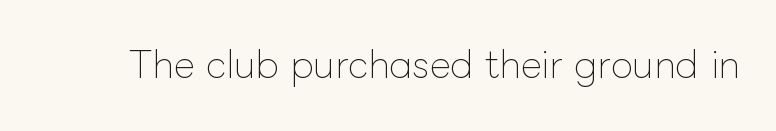
Q: Is the text bold? A: No.
Q: Is the text italic (slanted)? A: No, it is upright.
Q: Is the text underlined? A: No.
Q: Is the spacing between letters normal or unusually wide? A: Normal.
Q: Width (condensed, normal, or wide)? A: Normal.
Q: Stroke contrast? A: Low.
Q: x-height? A: Medium.
Q: Monospaced? A: No.
